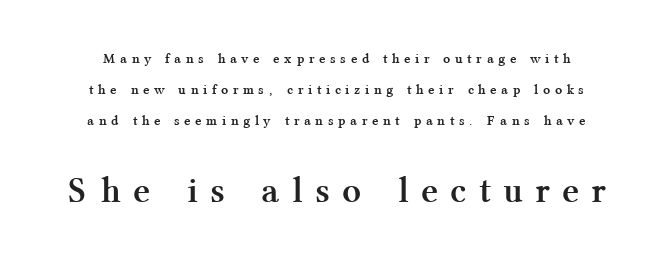
{"serif": "yes", "italic": "no", "bold": "yes", "weight": "semibold", "width": "normal", "stroke_contrast": "medium", "x_height": "medium", "monospaced": "no", "underline": "no", "line_spacing": "loose", "line_spacing_ratio": 2.22, "letter_spacing": "wide", "letter_spacing_em": 0.41, "larger_block": "second", "size_ratio": 2.64, "glyph_px": 37}
